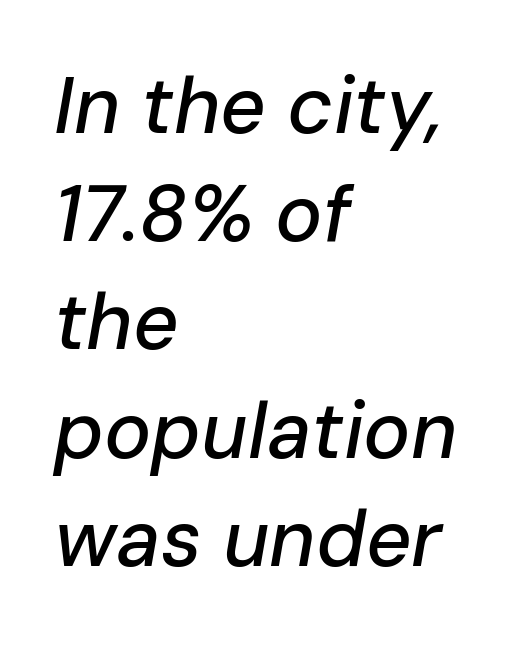
Q: Is the text italic (slanted)? A: Yes, it leans right by about 10 degrees.
Q: Is the text underlined? A: No.
Q: How is the paragraph aligned? A: Left-aligned.
Q: Is the spacing between letters normal or unusually wide? A: Normal.
Q: Is the spacing between lines tight, normal or loose? A: Normal.
Q: Width (condensed, normal, or wide)? A: Normal.
Q: Stroke contrast? A: Low.
Q: x-height? A: Medium.
Q: Monospaced? A: No.
